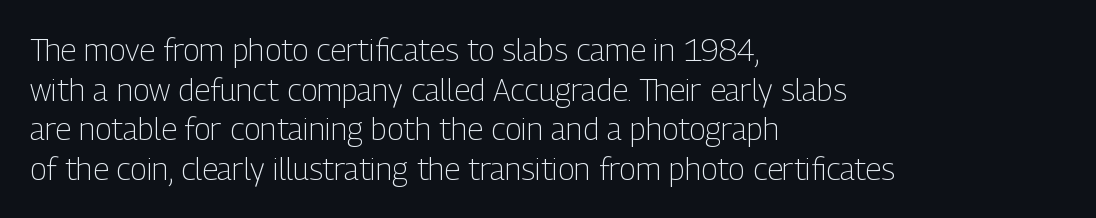
These lines keep a tight, regular rhythm from letter to letter. Compared with a centered layout, this one pins lines to the left instead. Is the stroke heavy? The answer is a plain regular-or-lighter. Notice how the stems are strictly vertical — no italics here. Think of a printed novel: that variable character pitch is what you see here.
